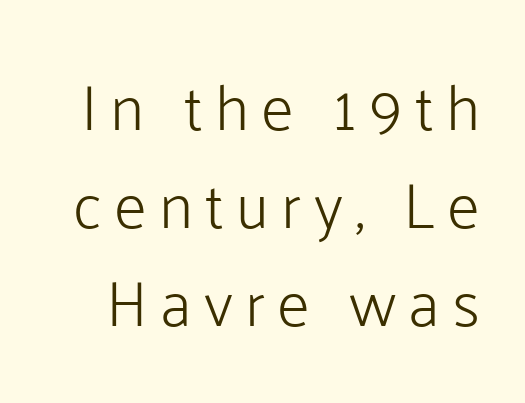
The image shows 64 px light sans-serif type, upright; set normal line spacing (1.53x), not underlined; low stroke contrast and a medium x-height.
